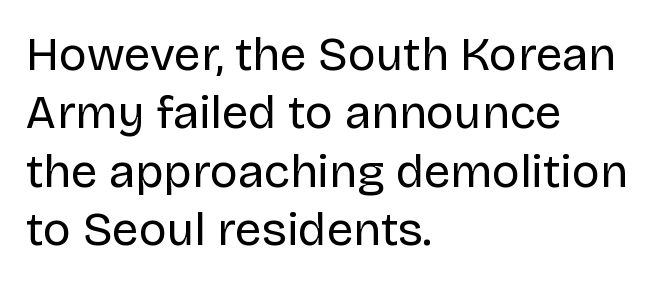
{"serif": "no", "italic": "no", "bold": "no", "weight": "regular", "width": "normal", "stroke_contrast": "low", "x_height": "large", "monospaced": "no", "underline": "no", "align": "left", "line_spacing_ratio": 1.24, "letter_spacing": "normal", "letter_spacing_em": 0.0, "glyph_px": 47}
